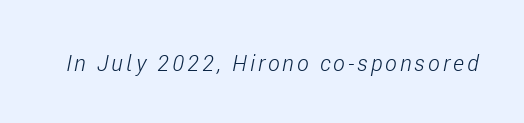
Bare-footed words on every line. This reads as an unemphasized weight, regular at the heaviest. Italic: yes, the glyphs are oblique.
